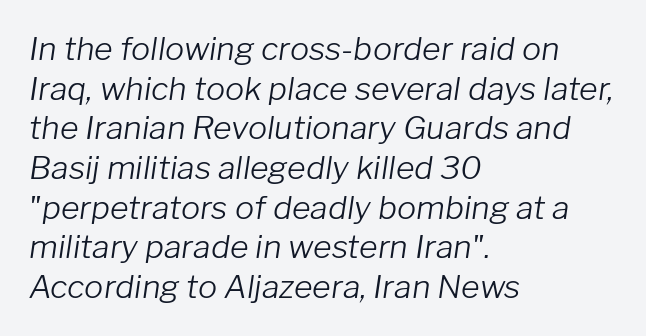
Q: Is the text bold? A: No.
Q: Is the text italic (slanted)? A: Yes, it leans right by about 8 degrees.
Q: Is the text underlined? A: No.
Q: How is the paragraph aligned? A: Left-aligned.
Q: Is the spacing between letters normal or unusually wide? A: Normal.
Q: Width (condensed, normal, or wide)? A: Normal.
Q: Stroke contrast? A: Low.
Q: x-height? A: Medium.
Q: Monospaced? A: No.
